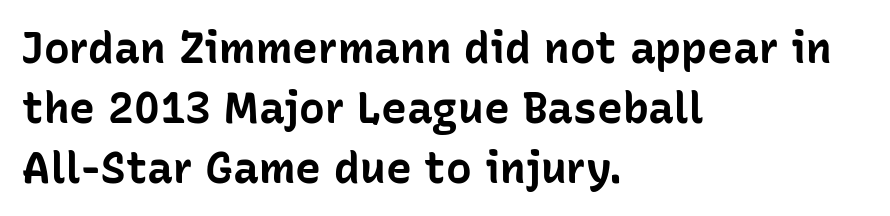
Q: Is the text bold? A: Yes.
Q: Is the text italic (slanted)? A: No, it is upright.
Q: Is the typeface a serif or a sans-serif typeface? A: Sans-serif.
Q: Is the text underlined? A: No.
Q: How is the paragraph aligned? A: Left-aligned.
Q: Is the spacing between letters normal or unusually wide? A: Normal.
Q: Is the spacing between lines tight, normal or loose? A: Normal.
Q: Width (condensed, normal, or wide)? A: Normal.
Q: Stroke contrast? A: Low.
Q: x-height? A: Medium.
Q: Monospaced? A: No.
